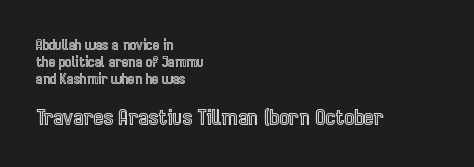
Small over large — that's the arrangement of the two blocks here. Posture: straight, roman, zero tilt. Anything drawn beneath the words? Only blank space. There is no visible air inserted between adjacent glyphs. This rendering uses left alignment, leaving the right contour irregular.
